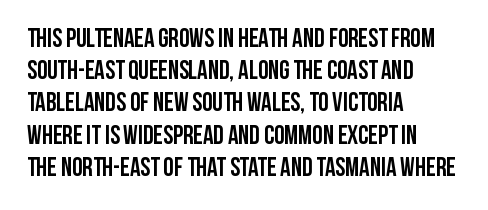
The image shows 26 px bold type, upright; set left-aligned, line spacing 1.24x, normal letter spacing, not underlined.
